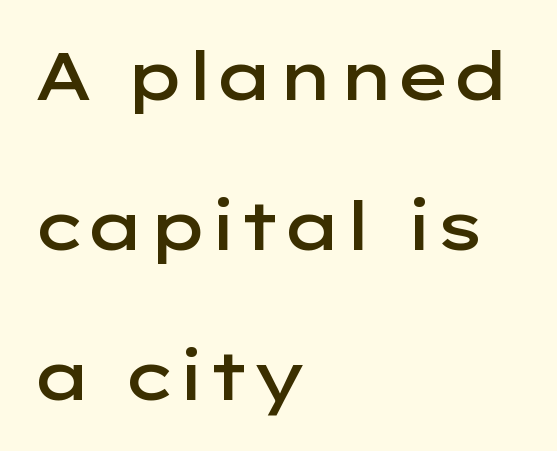
The image shows 67 px semibold, wide sans-serif type, upright; set left-aligned, loose line spacing (2.24x), normal letter spacing, not underlined; low stroke contrast and a medium x-height.
